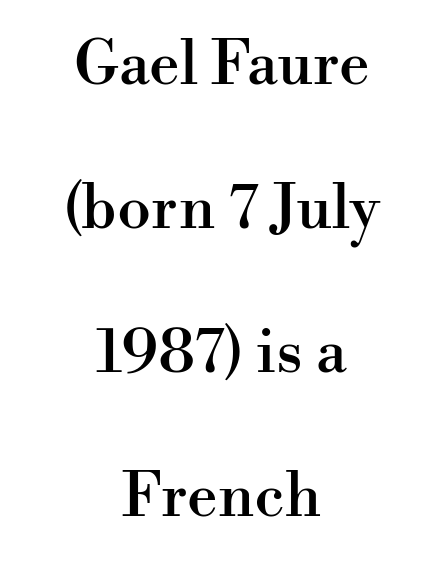
Visually the block forms a symmetrical silhouette, jagged on both flanks. Is the letter spacing exaggerated? No — it looks like the ordinary default. Yep, those are serifs on the letters. The axis of the letterforms is exactly vertical.
